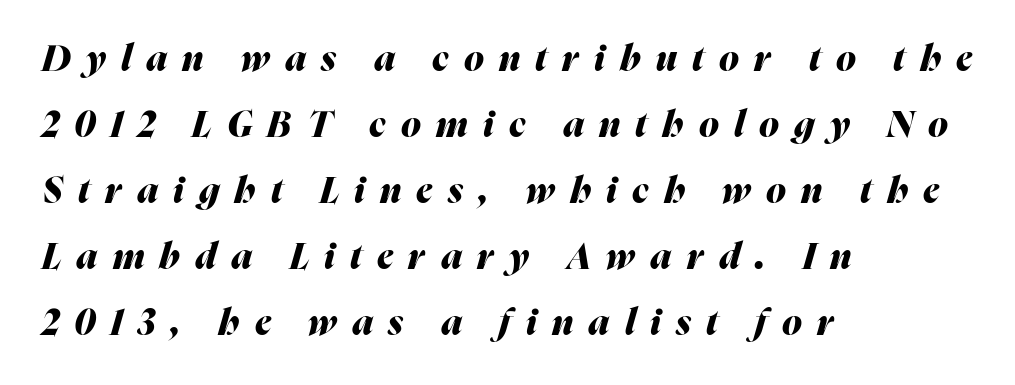
{"italic": "yes", "lean": "right", "slant_degrees": 16, "bold": "yes", "weight": "heavy", "width": "normal", "stroke_contrast": "medium", "x_height": "medium", "monospaced": "no", "underline": "no", "align": "left", "line_spacing_ratio": 1.83, "letter_spacing": "wide", "letter_spacing_em": 0.42, "glyph_px": 36}
